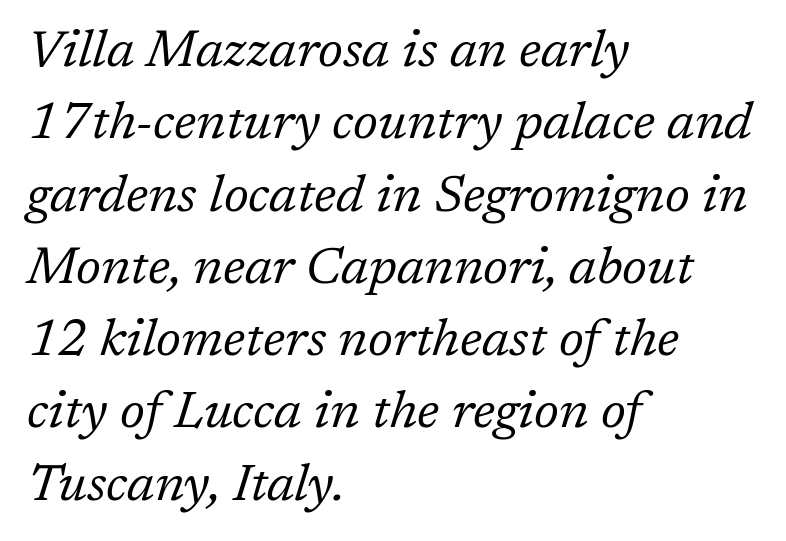
Is there much room between lines? A standard amount, neither cramped nor airy. These lines are composed in type with serifs. These lines are rendered in a variable-pitch font. Line starts are locked; line ends wander. Italic? Definitely — the glyphs are oblique.
